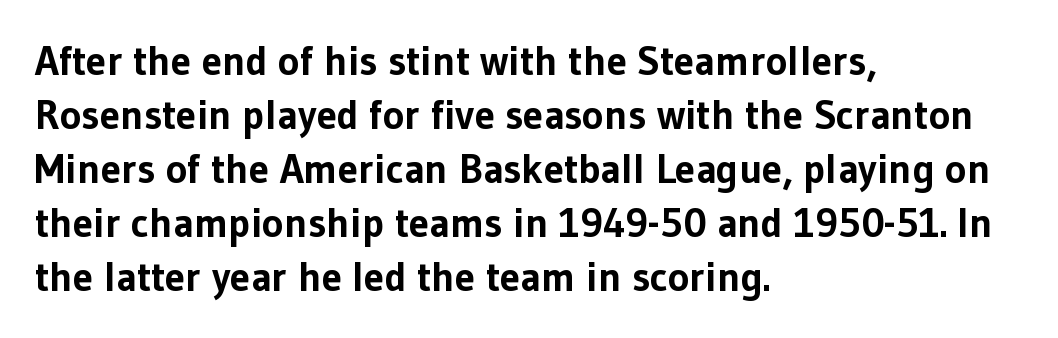
Q: Is the text bold? A: Yes.
Q: Is the text italic (slanted)? A: No, it is upright.
Q: Is the typeface a serif or a sans-serif typeface? A: Sans-serif.
Q: Is the text underlined? A: No.
Q: How is the paragraph aligned? A: Left-aligned.
Q: Is the spacing between letters normal or unusually wide? A: Normal.
Q: Is the spacing between lines tight, normal or loose? A: Normal.
Q: Width (condensed, normal, or wide)? A: Normal.
Q: Stroke contrast? A: Low.
Q: x-height? A: Medium.
Q: Monospaced? A: No.
